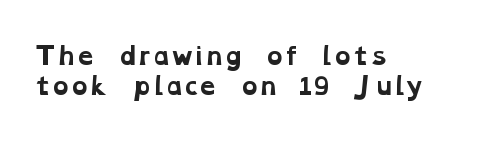
Heft: maximum for text — a bold. Typeset ragged right — the left edge is the straight one. Nobody touched the tracking dial on this one. Leading: standard.
